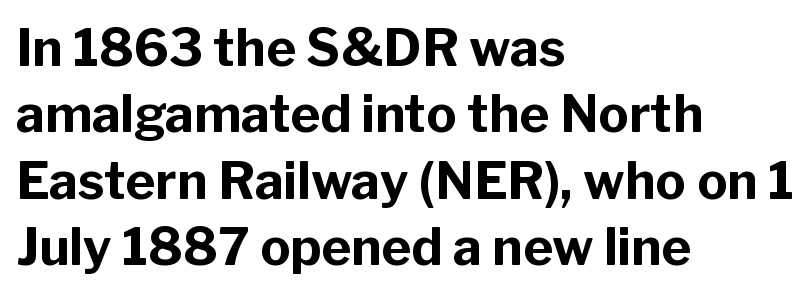
The image shows 51 px bold sans-serif type, upright; set left-aligned, normal line spacing (1.3x), normal letter spacing, not underlined; low stroke contrast and a medium x-height.
